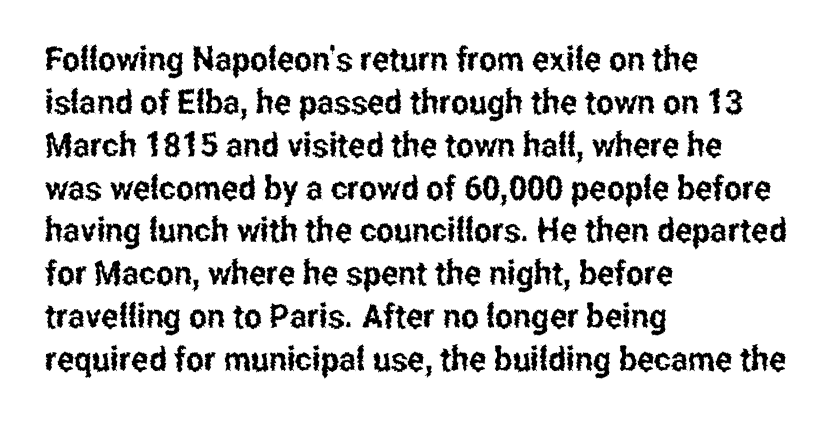
The image shows 34 px condensed sans-serif type, upright; set left-aligned, normal line spacing (1.26x), normal letter spacing, not underlined; low stroke contrast and a medium x-height.
